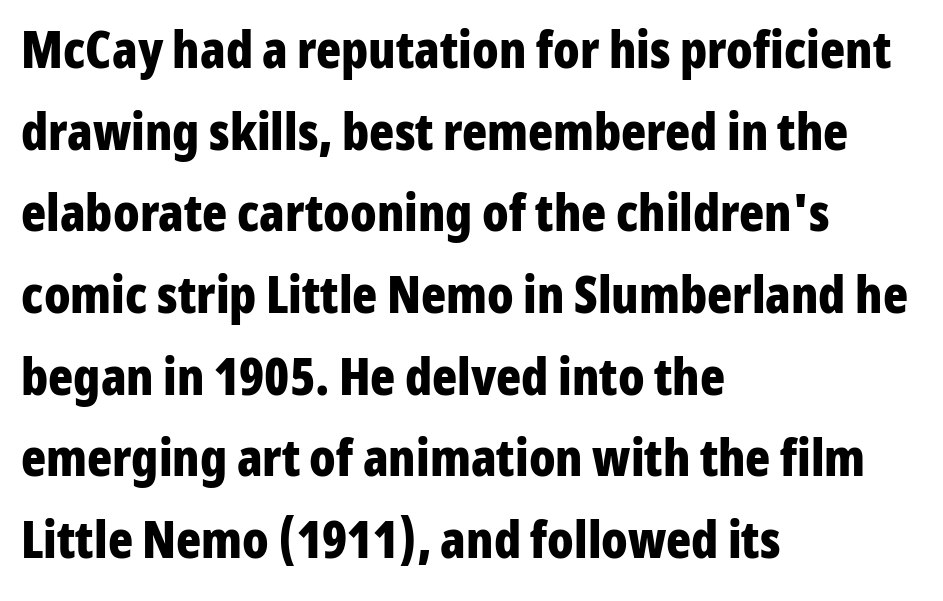
Q: Is the text bold? A: Yes.
Q: Is the text italic (slanted)? A: No, it is upright.
Q: Is the typeface a serif or a sans-serif typeface? A: Sans-serif.
Q: Is the text underlined? A: No.
Q: How is the paragraph aligned? A: Left-aligned.
Q: Is the spacing between letters normal or unusually wide? A: Normal.
Q: Is the spacing between lines tight, normal or loose? A: Normal.
Q: Width (condensed, normal, or wide)? A: Condensed.
Q: Stroke contrast? A: Low.
Q: x-height? A: Medium.
Q: Monospaced? A: No.
